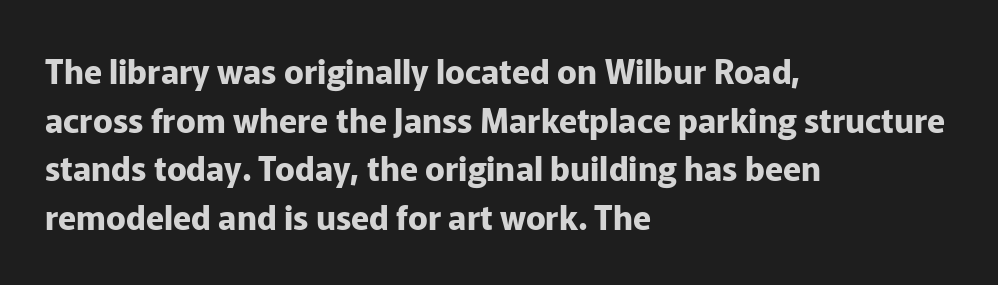
The image shows 33 px bold sans-serif type, upright; set left-aligned, normal line spacing (1.47x), normal letter spacing, not underlined; low stroke contrast and a medium x-height.
